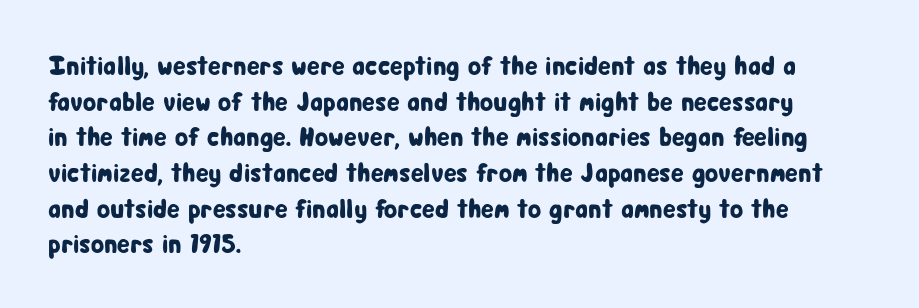
Q: Is the text italic (slanted)? A: No, it is upright.
Q: Is the text underlined? A: No.
Q: How is the paragraph aligned? A: Left-aligned.
Q: Is the spacing between letters normal or unusually wide? A: Normal.
Q: Is the spacing between lines tight, normal or loose? A: Normal.
